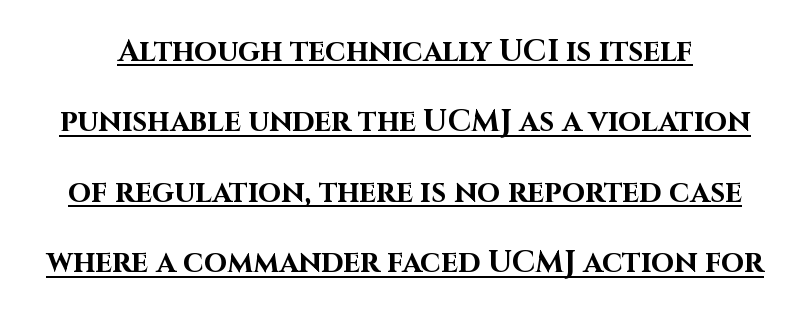
These lines carry a lot of weight — the face is fully bold. Regarding leading, the lines here are spaced well apart. Glyph-to-glyph distance matches everyday printed text. Decoration check: the copy is underlined.
